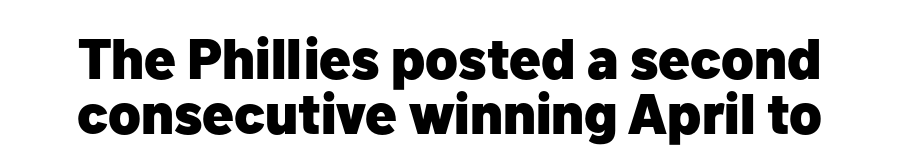
The image shows 57 px heavy sans-serif type, upright; set tight line spacing (0.97x), normal letter spacing, not underlined; low stroke contrast and a medium x-height.
